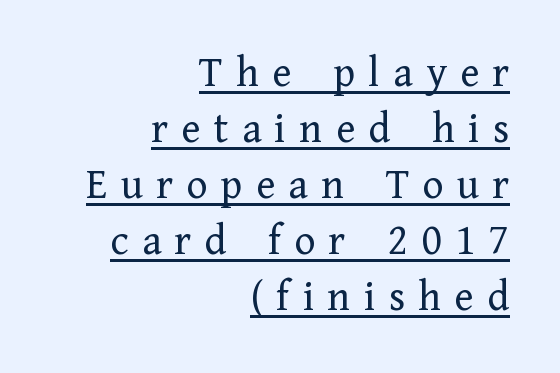
The letterforms stand isolated, each surrounded by extra space. The paragraph has a hard right edge and a soft left edge. The passage shown is underscored from start to finish. The passage shown is typed in a proportional face where columns would drift. Heaviness? Minimal to ordinary, like unemphasized prose. Stroke terminals: seriffed.
